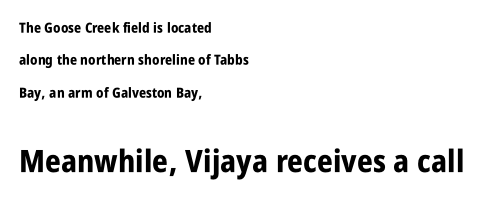
Character widths vary here, with narrow letters taking less room than wide ones. The space beneath each line is pristine and unruled. Loosely led — the rows are spread out. This rendering leaves character spacing at its baseline value. The type family on display is of the sans-serif kind.
